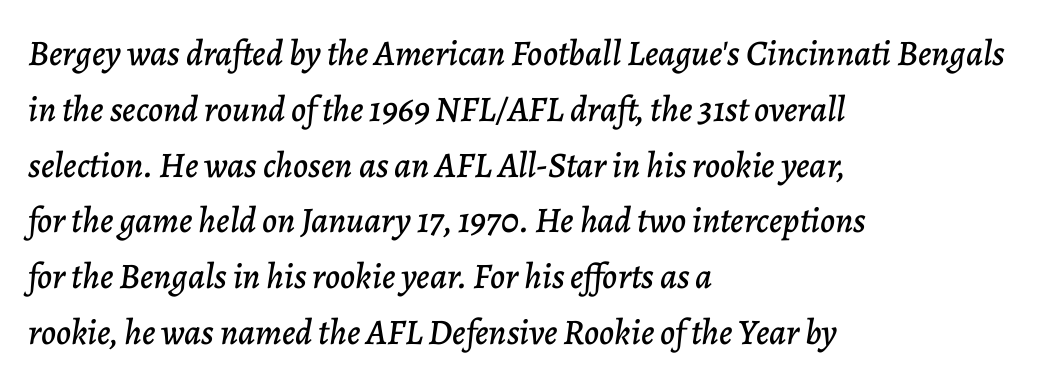
The rows are spaced the way most documents space them. A clean baseline with only descenders dipping below it. The letters advance in unequal steps, a hallmark of proportional type. Which margin do the lines hug? The left one — the right edge is uneven. There is no visible air inserted between adjacent glyphs.
